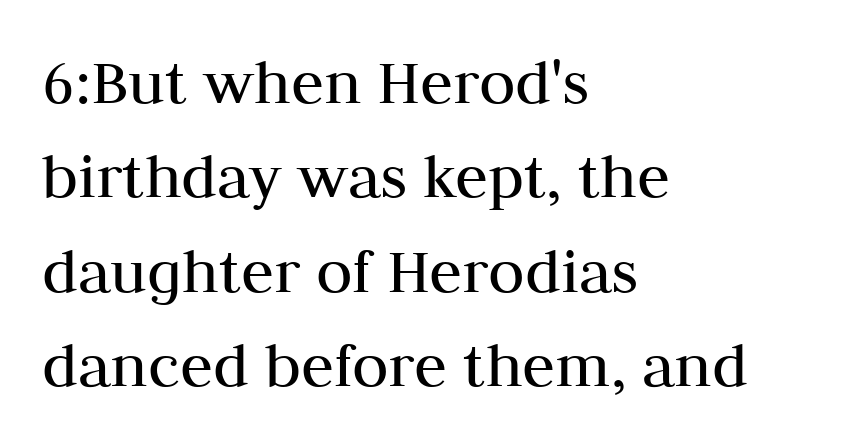
Q: Is the text bold? A: No.
Q: Is the text italic (slanted)? A: No, it is upright.
Q: Is the typeface a serif or a sans-serif typeface? A: Serif.
Q: Is the text underlined? A: No.
Q: How is the paragraph aligned? A: Left-aligned.
Q: Is the spacing between letters normal or unusually wide? A: Normal.
Q: Is the spacing between lines tight, normal or loose? A: Normal.
Q: Width (condensed, normal, or wide)? A: Normal.
Q: Stroke contrast? A: Medium.
Q: x-height? A: Medium.
Q: Monospaced? A: No.
